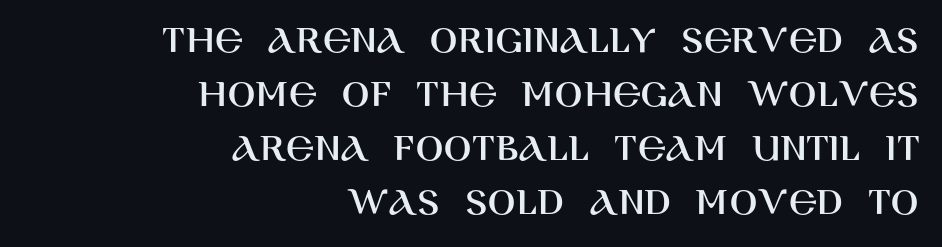
Q: Is the text italic (slanted)? A: No, it is upright.
Q: Is the typeface a serif or a sans-serif typeface? A: Sans-serif.
Q: Is the text underlined? A: No.
Q: How is the paragraph aligned? A: Right-aligned.
Q: Is the spacing between letters normal or unusually wide? A: Normal.
Q: Is the spacing between lines tight, normal or loose? A: Normal.
Q: Width (condensed, normal, or wide)? A: Normal.
Q: Stroke contrast? A: High.
Q: x-height? A: Large.
Q: Monospaced? A: No.
